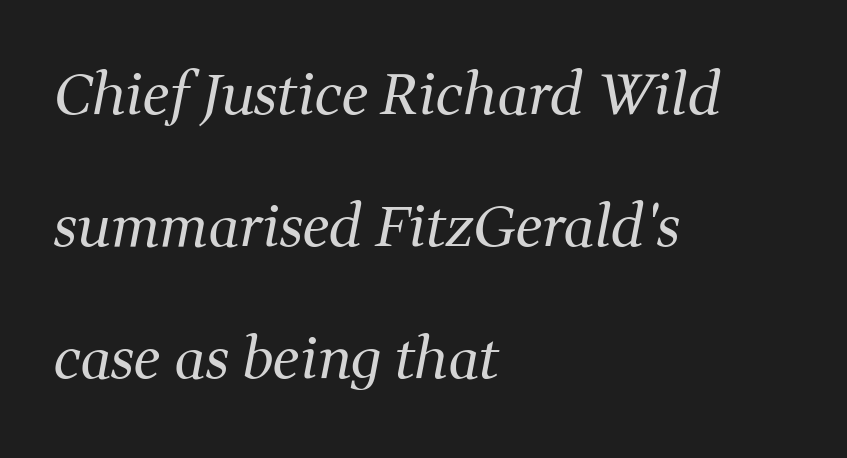
{"serif": "yes", "italic": "yes", "lean": "right", "slant_degrees": 11, "bold": "no", "weight": "regular", "width": "normal", "stroke_contrast": "medium", "x_height": "medium", "monospaced": "no", "underline": "no", "align": "left", "line_spacing": "loose", "line_spacing_ratio": 2.36, "letter_spacing": "normal", "letter_spacing_em": 0.0, "glyph_px": 56}
